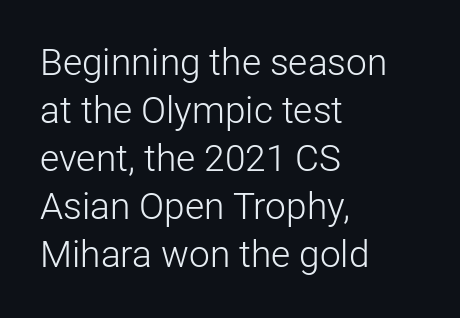
The image shows 37 px light sans-serif type, upright; set left-aligned, normal line spacing (1.3x), normal letter spacing, not underlined; low stroke contrast and a medium x-height.
